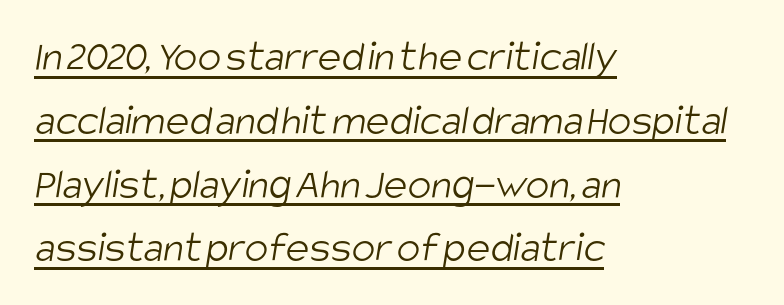
Q: Is the text bold? A: No.
Q: Is the typeface a serif or a sans-serif typeface? A: Sans-serif.
Q: Is the text underlined? A: Yes.
Q: How is the paragraph aligned? A: Left-aligned.
Q: Is the spacing between letters normal or unusually wide? A: Normal.
Q: Is the spacing between lines tight, normal or loose? A: Normal.
Q: Width (condensed, normal, or wide)? A: Condensed.
Q: Stroke contrast? A: Low.
Q: x-height? A: Large.
Q: Monospaced? A: No.
